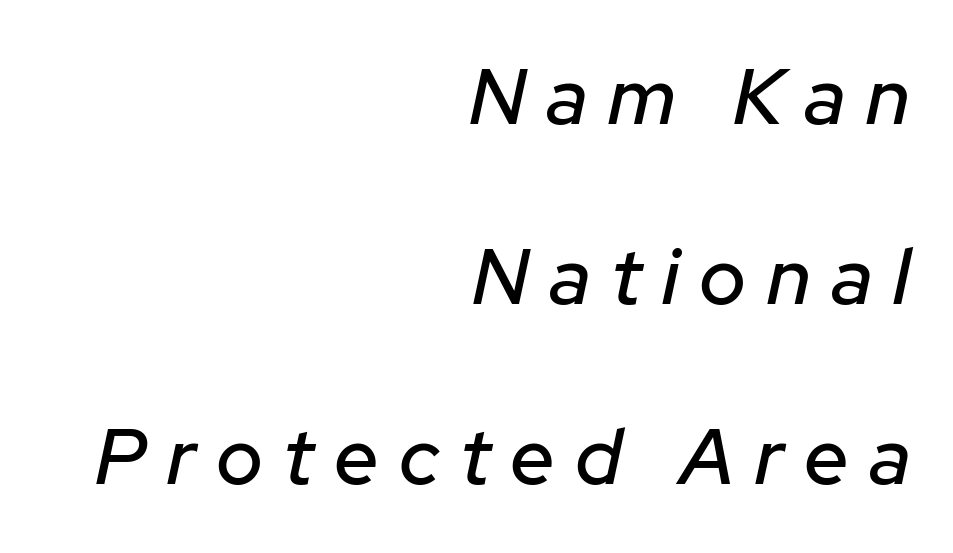
The image shows 79 px text type, italic (leaning right); set right-aligned, loose line spacing (2.28x), unusually wide letter spacing (+0.26 em), not underlined; low stroke contrast and a medium x-height.
